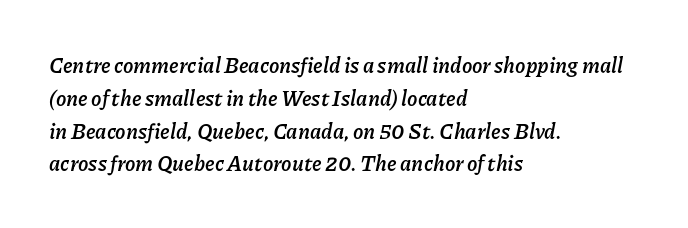
Designer's note — italics engaged. Just letters on the line, the space beneath them empty. No extra tracking has been applied to these lines. Bold? Absolutely — the strokes are thick and heavy.
